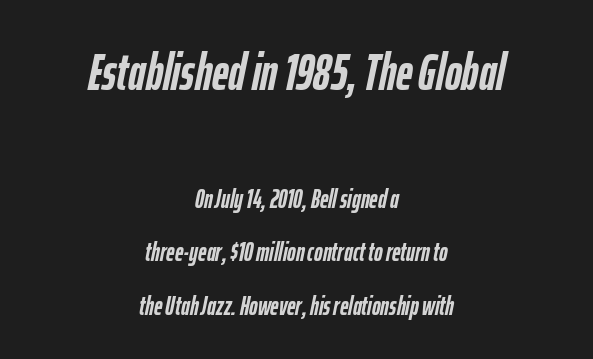
Q: Is the text bold? A: Yes.
Q: Is the text italic (slanted)? A: Yes, it leans right by about 12 degrees.
Q: Is the text underlined? A: No.
Q: How is the paragraph aligned? A: Centered.
Q: Is the spacing between letters normal or unusually wide? A: Normal.
Q: Is the spacing between lines tight, normal or loose? A: Loose.
Q: Which block of text is set in a larger size, the first (top) or the second (bottom)? A: The first (top) one.
Q: Width (condensed, normal, or wide)? A: Condensed.
Q: Stroke contrast? A: Low.
Q: x-height? A: Medium.
Q: Monospaced? A: No.
